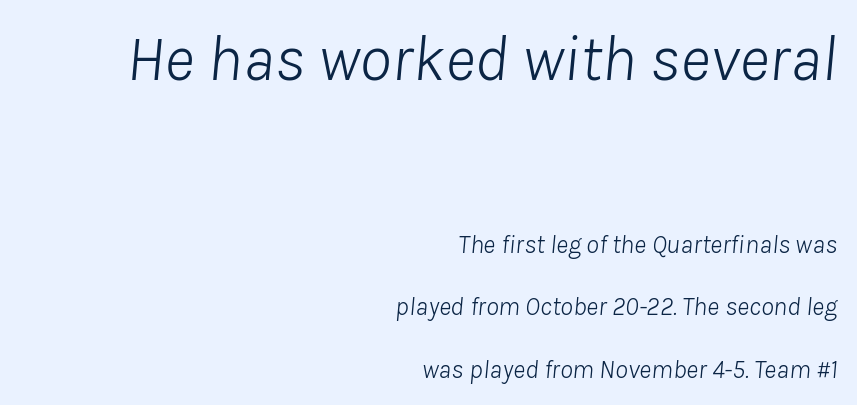
Visually, the top section dominates because its glyphs are scaled up. The weight would be labelled regular, book, light, or lighter still. Honestly, the letter spacing is just normal — you wouldn't notice it. Quick note: italic. Each line ends at the same right margin while the left side varies. A great deal of white space separates one row of letters from the next.
